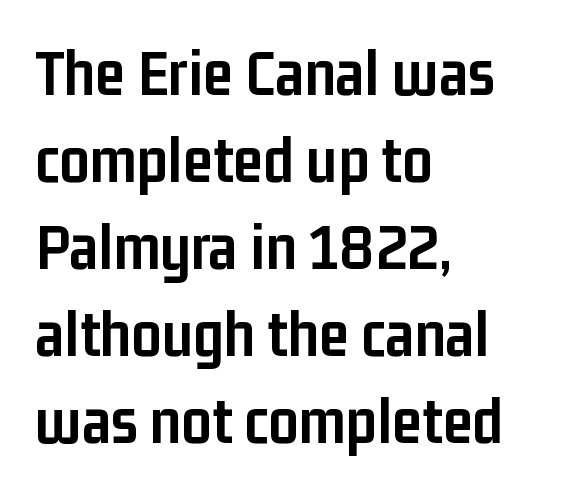
The leading is moderate, giving the passage an even texture. The text was rendered using a sans face with plain stroke endings. The tracking reads as untouched default to a designer's eye. These lines are rendered in a variable-pitch font. Notice how thick the strokes are: this is what a full bold looks like. Words float on clear page, feet unadorned.
